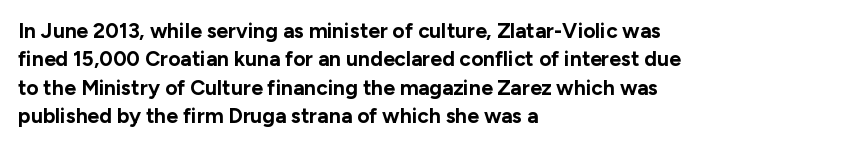
The lines in this sample share a left origin and differ only in where they stop. The block of text has a typical density, with ordinary space between rows. Posture: upright roman. The characters look thick and weighty, a clear bold. Letters rest on an invisible, unmarked baseline. There is no visible air inserted between adjacent glyphs.
